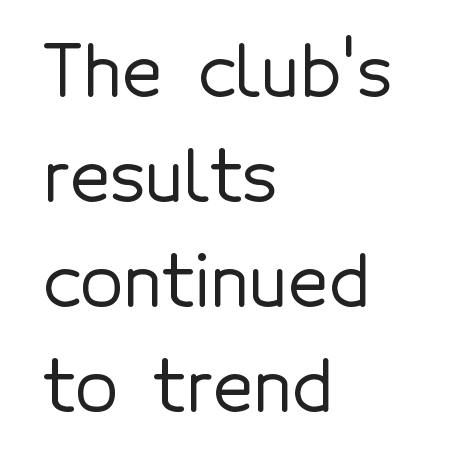
The passage is arranged the way most books set body copy — flush left. You could not count columns in this text — the font is proportionally spaced. This is roman type, the default non-slanted kind. The block of text has a typical density, with ordinary space between rows. To sum up the face: it is a sans, with no serifs. The letters sit at their default tracking, neither squeezed nor spread.
